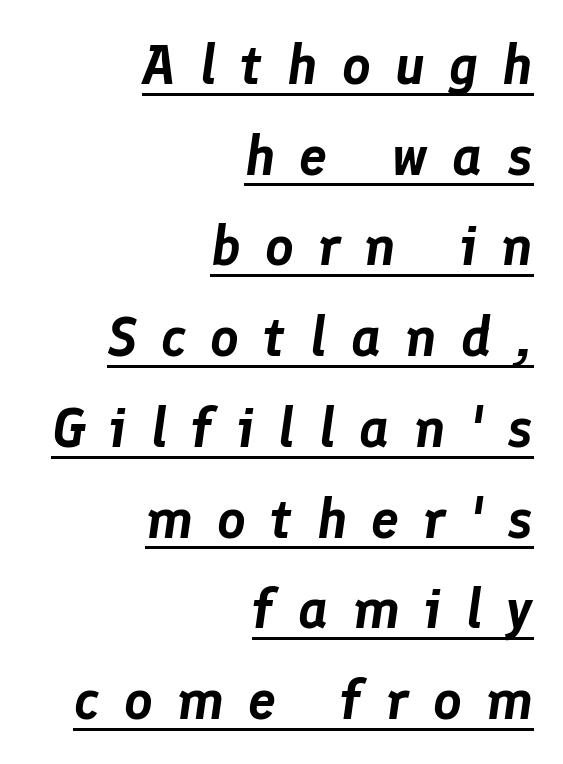
Q: Is the text italic (slanted)? A: Yes, it leans right by about 8 degrees.
Q: Is the text underlined? A: Yes.
Q: How is the paragraph aligned? A: Right-aligned.
Q: Is the spacing between letters normal or unusually wide? A: Unusually wide.
Q: Is the spacing between lines tight, normal or loose? A: Normal.
Q: Width (condensed, normal, or wide)? A: Normal.
Q: Stroke contrast? A: Low.
Q: x-height? A: Medium.
Q: Monospaced? A: No.
